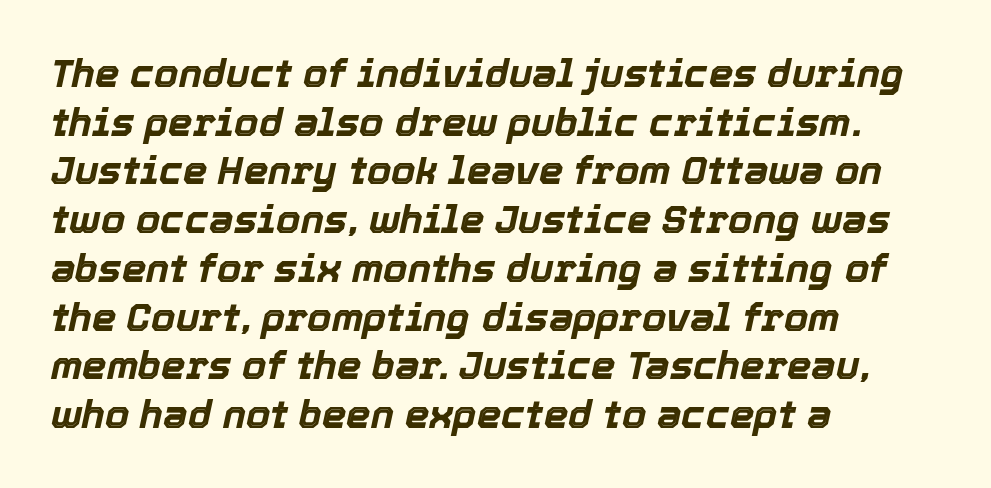
{"italic": "yes", "lean": "right", "slant_degrees": 12, "bold": "yes", "weight": "bold", "width": "normal", "x_height": "medium", "monospaced": "no", "underline": "no", "align": "left", "line_spacing": "normal", "line_spacing_ratio": 1.25, "letter_spacing": "normal", "letter_spacing_em": 0.0, "glyph_px": 39}
